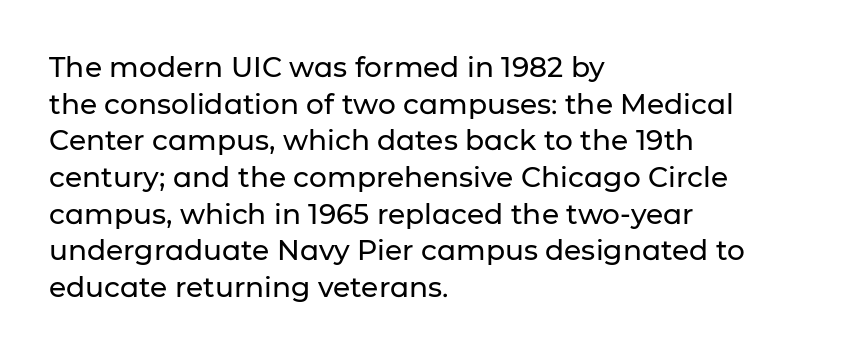
Q: Is the text italic (slanted)? A: No, it is upright.
Q: Is the typeface a serif or a sans-serif typeface? A: Sans-serif.
Q: Is the text underlined? A: No.
Q: How is the paragraph aligned? A: Left-aligned.
Q: Is the spacing between letters normal or unusually wide? A: Normal.
Q: Is the spacing between lines tight, normal or loose? A: Normal.
Q: Width (condensed, normal, or wide)? A: Normal.
Q: Stroke contrast? A: Low.
Q: x-height? A: Medium.
Q: Monospaced? A: No.
